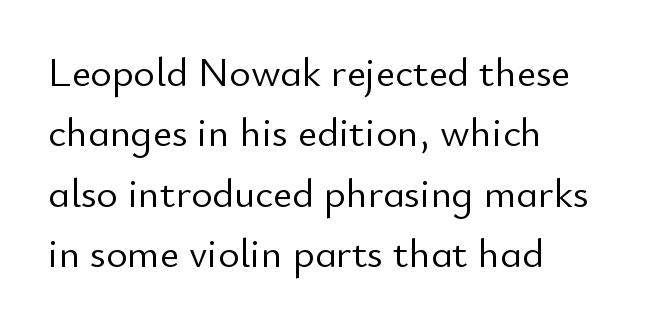
The image shows 41 px light sans-serif type, upright; set left-aligned, normal line spacing (1.47x), normal letter spacing, not underlined; low stroke contrast and a small x-height.
